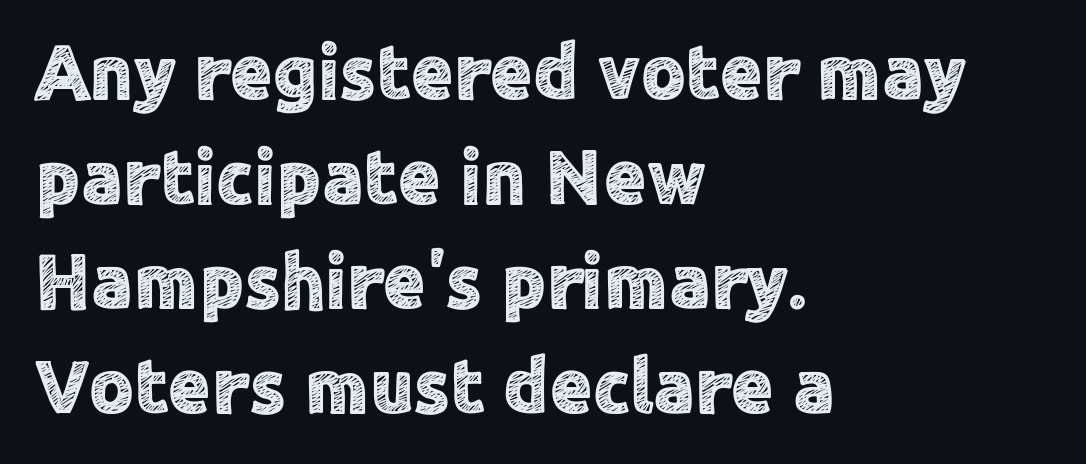
{"serif": "no", "italic": "no", "width": "normal", "x_height": "medium", "monospaced": "no", "underline": "no", "align": "left", "line_spacing": "normal", "line_spacing_ratio": 1.34, "letter_spacing": "normal", "letter_spacing_em": 0.0, "glyph_px": 78}
